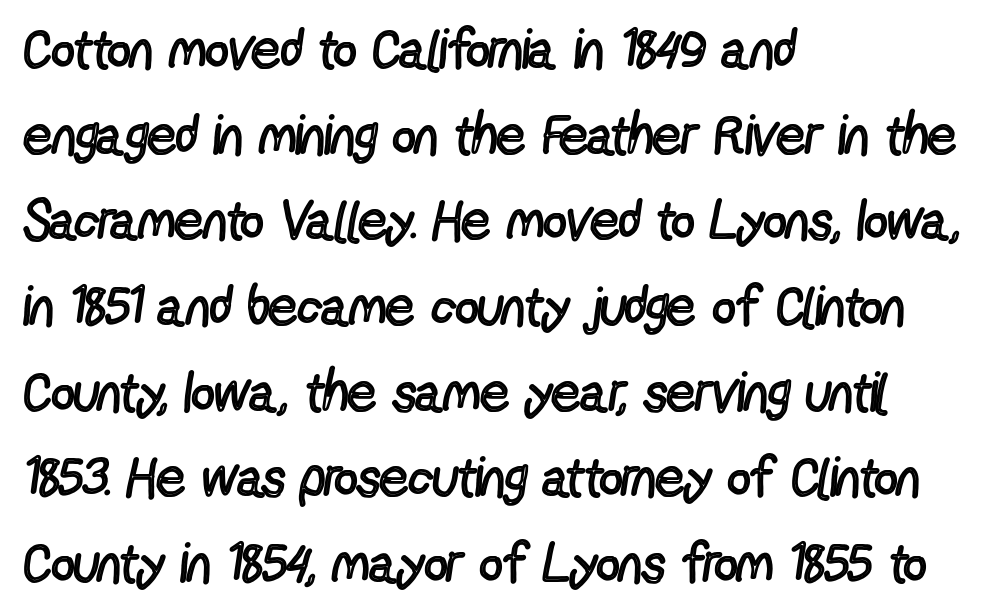
{"serif": "no", "bold": "no", "weight": "regular", "width": "condensed", "x_height": "medium", "monospaced": "no", "underline": "no", "align": "left", "line_spacing": "normal", "line_spacing_ratio": 1.53, "letter_spacing": "normal", "letter_spacing_em": 0.0, "glyph_px": 56}
